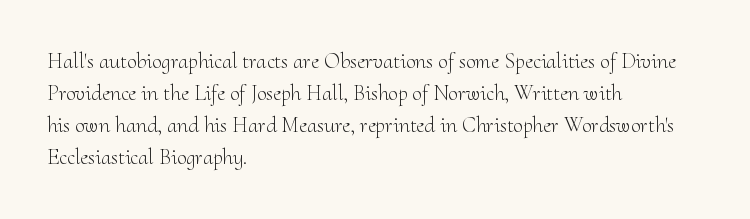
Q: Is the text bold? A: No.
Q: Is the text italic (slanted)? A: No, it is upright.
Q: Is the text underlined? A: No.
Q: How is the paragraph aligned? A: Left-aligned.
Q: Is the spacing between letters normal or unusually wide? A: Normal.
Q: Is the spacing between lines tight, normal or loose? A: Normal.
